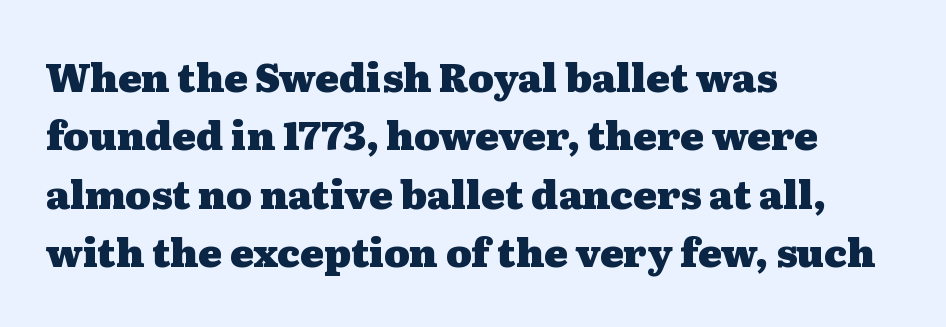
Descenders hang freely into open space. A typesetter would call this leading conventional body-copy spacing. Spacing verdict: proportional, widths tailored to each character. Each line starts at the same left margin while the right side varies. Stroke thickness is high; the sample reads as a true bold.
